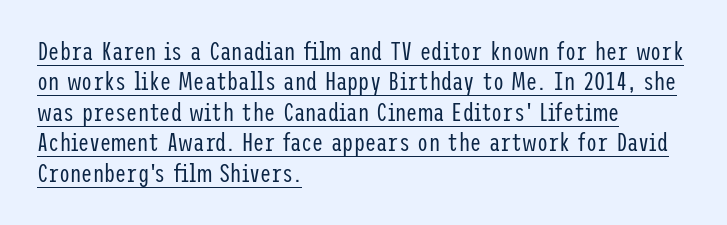
The image shows 25 px text type, upright; set left-aligned, line spacing 1.22x, normal letter spacing, underlined.
